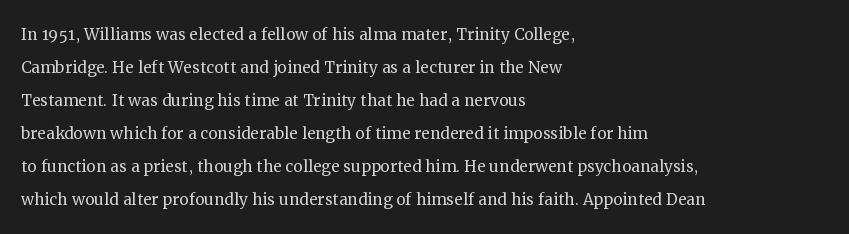
Q: Is the text bold? A: No.
Q: Is the text italic (slanted)? A: No, it is upright.
Q: Is the text underlined? A: No.
Q: How is the paragraph aligned? A: Left-aligned.
Q: Is the spacing between letters normal or unusually wide? A: Normal.
Q: Is the spacing between lines tight, normal or loose? A: Normal.
